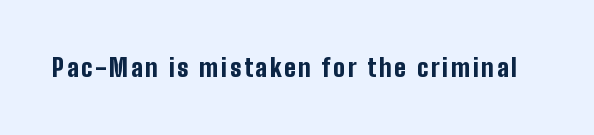
{"italic": "no", "bold": "yes", "underline": "no", "glyph_px": 25}
